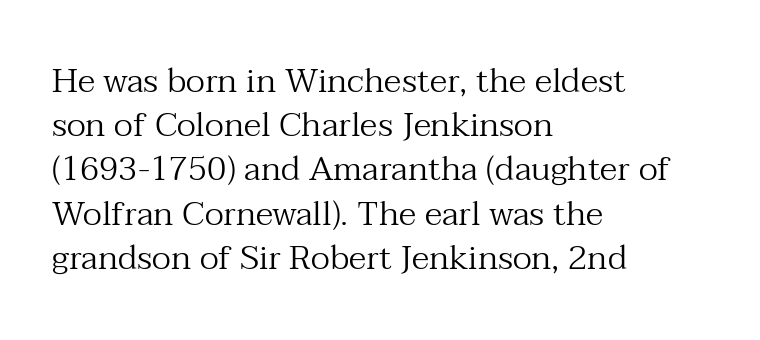
{"serif": "yes", "italic": "no", "bold": "no", "weight": "regular", "width": "normal", "stroke_contrast": "medium", "x_height": "medium", "monospaced": "no", "underline": "no", "align": "left", "line_spacing": "normal", "line_spacing_ratio": 1.3, "letter_spacing": "normal", "letter_spacing_em": 0.0, "glyph_px": 34}
